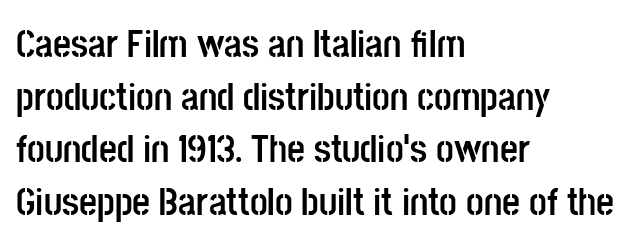
Q: Is the text bold? A: Yes.
Q: Is the text italic (slanted)? A: No, it is upright.
Q: Is the typeface a serif or a sans-serif typeface? A: Sans-serif.
Q: Is the text underlined? A: No.
Q: How is the paragraph aligned? A: Left-aligned.
Q: Is the spacing between letters normal or unusually wide? A: Normal.
Q: Is the spacing between lines tight, normal or loose? A: Normal.
Q: Width (condensed, normal, or wide)? A: Condensed.
Q: Stroke contrast? A: Low.
Q: x-height? A: Large.
Q: Monospaced? A: No.
